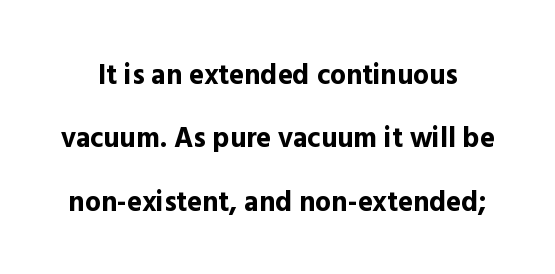
{"serif": "no", "italic": "no", "bold": "yes", "weight": "bold", "width": "normal", "x_height": "medium", "monospaced": "no", "underline": "no", "line_spacing": "loose", "line_spacing_ratio": 2.26, "letter_spacing": "normal", "letter_spacing_em": 0.0, "glyph_px": 28}
